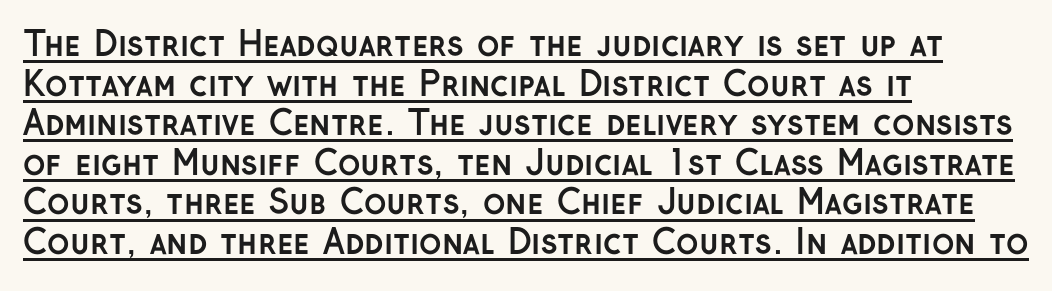
{"serif": "no", "italic": "no", "bold": "yes", "weight": "semibold", "width": "normal", "stroke_contrast": "low", "x_height": "medium", "monospaced": "no", "underline": "yes", "align": "left", "line_spacing_ratio": 1.2, "letter_spacing": "normal", "letter_spacing_em": 0.0, "glyph_px": 33}
